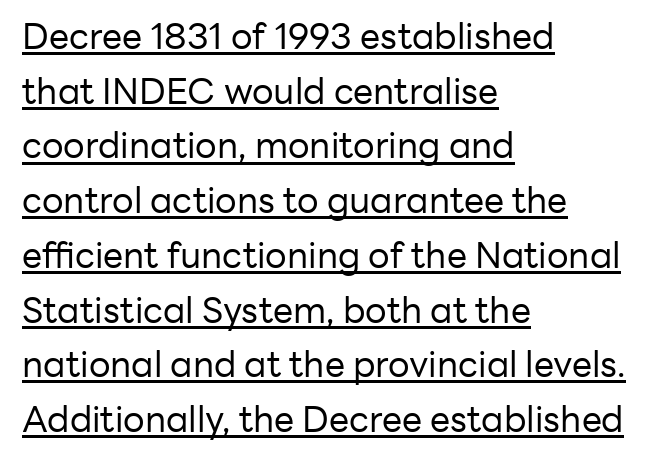
You can tell it's not italic because the verticals are truly vertical. Stem width sits at or under what a default text font uses. Quick note: underline on. The letters advance in unequal steps, a hallmark of proportional type. The ragged edge is on the right, which tells us the setting is flush left.
